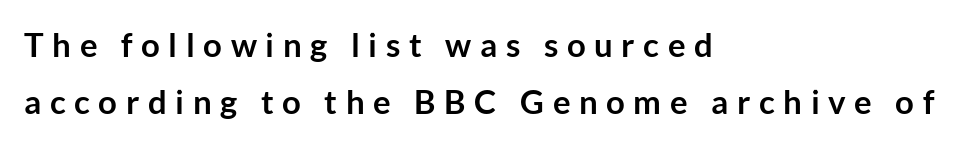
The image shows 33 px semibold sans-serif type, upright; set left-aligned, line spacing 1.73x, unusually wide letter spacing (+0.26 em), not underlined; low stroke contrast and a medium x-height.
